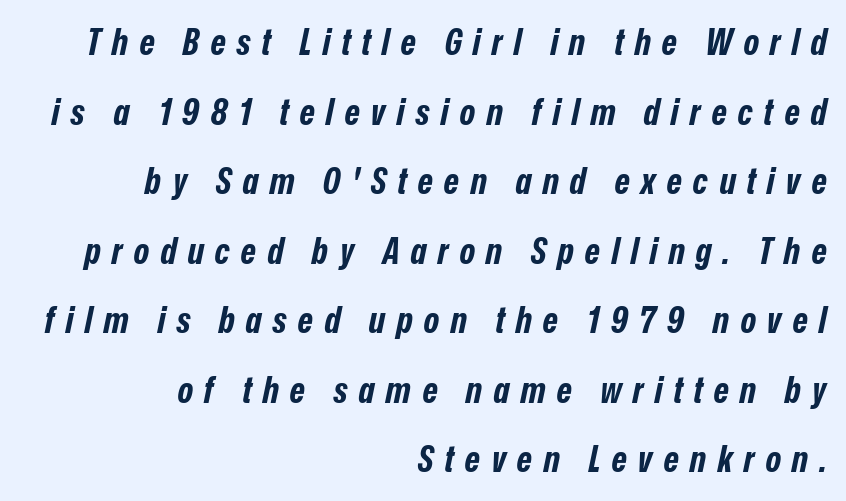
The image shows 37 px bold, condensed type, italic (leaning right); set right-aligned, line spacing 1.88x, unusually wide letter spacing (+0.3 em), not underlined; low stroke contrast and a medium x-height.
